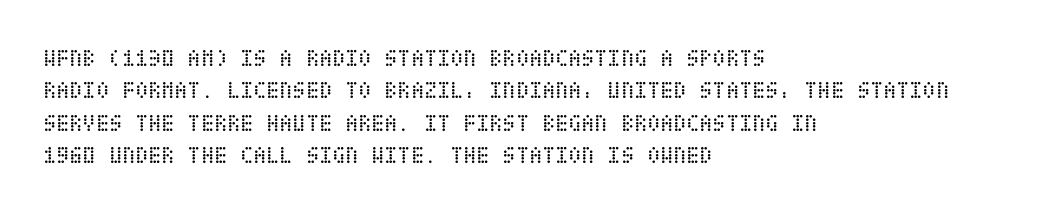
The image shows 24 px text type, upright; set left-aligned, normal line spacing (1.35x), normal letter spacing, not underlined.
